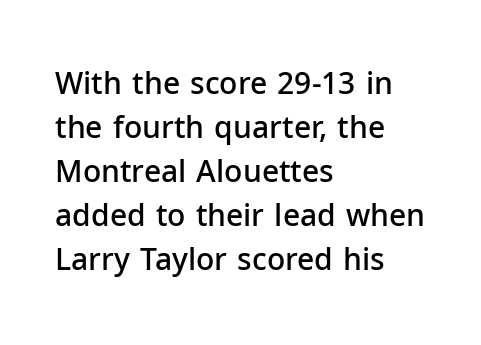
Q: Is the text bold? A: Semi-bold.
Q: Is the text italic (slanted)? A: No, it is upright.
Q: Is the typeface a serif or a sans-serif typeface? A: Sans-serif.
Q: Is the text underlined? A: No.
Q: How is the paragraph aligned? A: Left-aligned.
Q: Is the spacing between letters normal or unusually wide? A: Normal.
Q: Is the spacing between lines tight, normal or loose? A: Normal.
Q: Width (condensed, normal, or wide)? A: Normal.
Q: Stroke contrast? A: Low.
Q: x-height? A: Medium.
Q: Monospaced? A: No.
